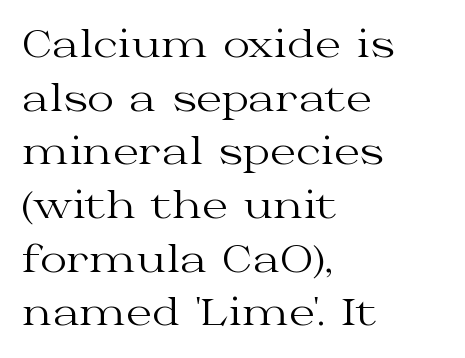
The baseline area is clear. The typeface has the unassuming heft of standard copy or less. The ragged edge is on the right, which tells us the setting is flush left. The type sits square on the baseline with zero lean. The face used here is rendered with its standard letterfit.
